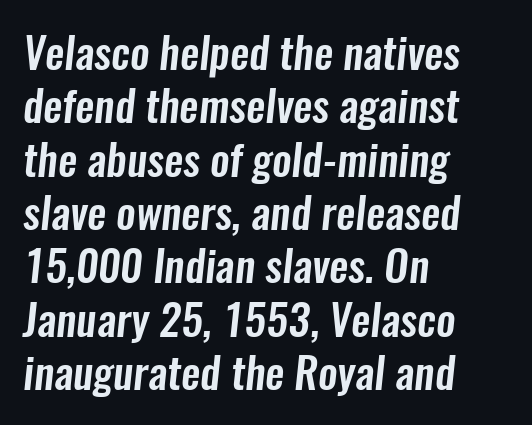
The image shows 43 px condensed sans-serif type; set left-aligned, line spacing 1.24x, normal letter spacing, not underlined; low stroke contrast and a medium x-height.
